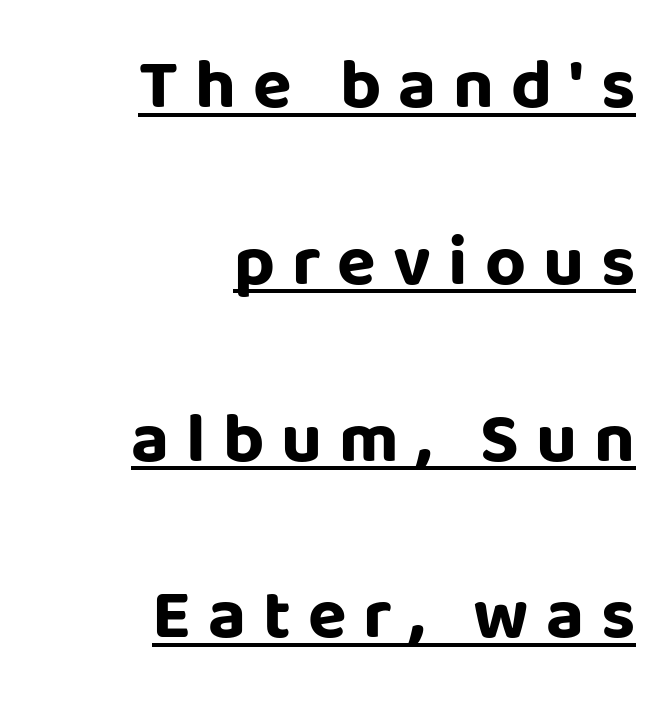
The image shows 71 px bold sans-serif type, upright; set right-aligned, loose line spacing (2.49x), unusually wide letter spacing (+0.24 em), underlined; low stroke contrast and a large x-height.
